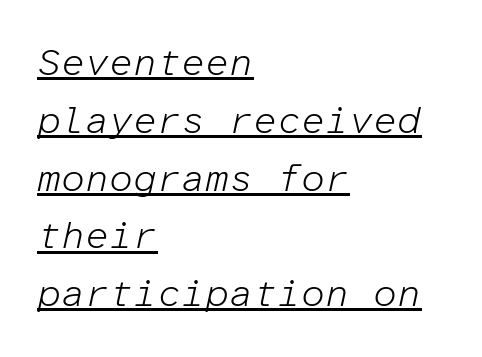
The image shows 38 px light type, italic (leaning right), monospaced; set left-aligned, normal line spacing (1.52x), normal letter spacing, underlined; low stroke contrast and a medium x-height.
